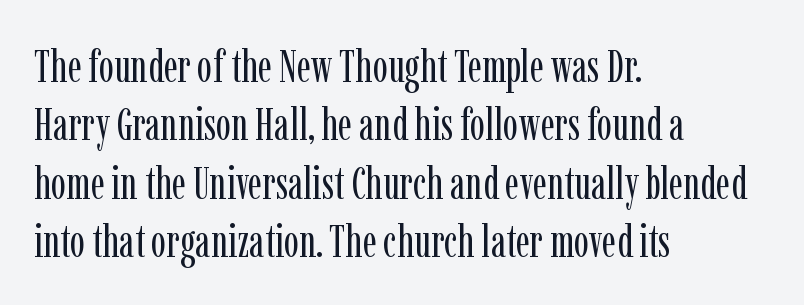
The image shows 45 px regular-weight, condensed serif type, upright; set left-aligned, normal line spacing (1.3x), normal letter spacing, not underlined; low stroke contrast and a medium x-height.
